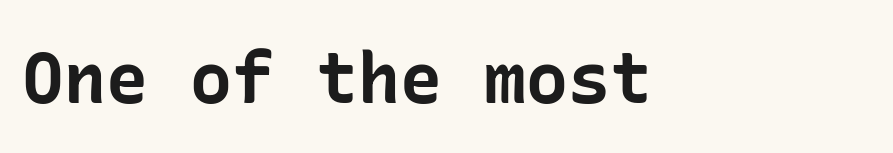
Compared with a centered layout, this one pins lines to the left instead. The specimen omits any rule beneath the text block's lines. No italicization has been applied; the sample stays upright. In terms of weight, the rendering is a true, heavy bold. Examine the stroke ends and you'll find no serifs.
